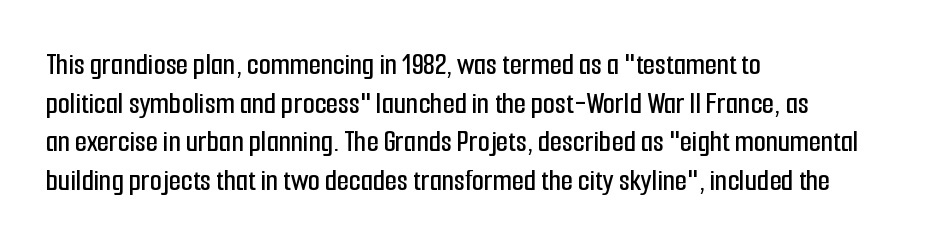
Q: Is the text italic (slanted)? A: No, it is upright.
Q: Is the typeface a serif or a sans-serif typeface? A: Sans-serif.
Q: Is the text underlined? A: No.
Q: How is the paragraph aligned? A: Left-aligned.
Q: Is the spacing between letters normal or unusually wide? A: Normal.
Q: Is the spacing between lines tight, normal or loose? A: Normal.
Q: Width (condensed, normal, or wide)? A: Condensed.
Q: Stroke contrast? A: Low.
Q: x-height? A: Medium.
Q: Monospaced? A: No.
